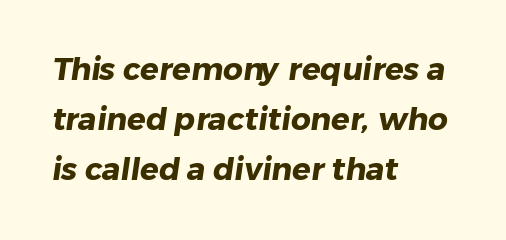
{"serif": "no", "bold": "yes", "weight": "heavy", "width": "normal", "stroke_contrast": "low", "x_height": "medium", "monospaced": "no", "underline": "no", "align": "left", "line_spacing": "normal", "line_spacing_ratio": 1.62, "letter_spacing": "normal", "letter_spacing_em": 0.0, "glyph_px": 31}
